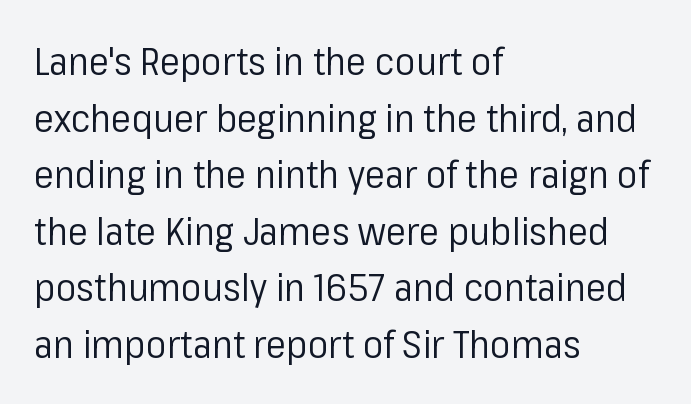
Q: Is the text bold? A: No.
Q: Is the text italic (slanted)? A: No, it is upright.
Q: Is the typeface a serif or a sans-serif typeface? A: Sans-serif.
Q: Is the text underlined? A: No.
Q: How is the paragraph aligned? A: Left-aligned.
Q: Is the spacing between letters normal or unusually wide? A: Normal.
Q: Is the spacing between lines tight, normal or loose? A: Normal.
Q: Width (condensed, normal, or wide)? A: Normal.
Q: Stroke contrast? A: Low.
Q: x-height? A: Medium.
Q: Monospaced? A: No.
